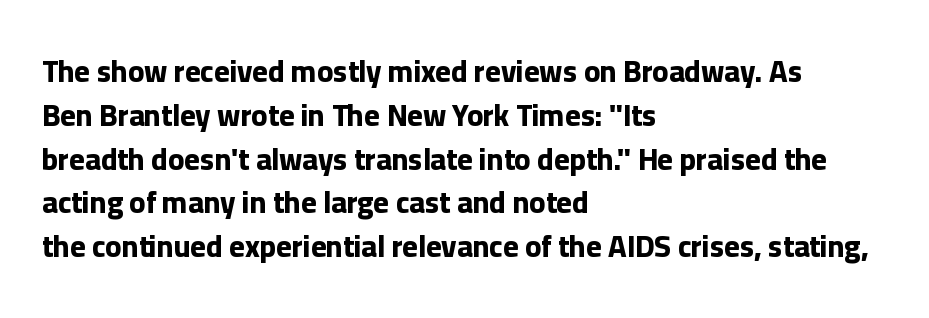
{"serif": "no", "italic": "no", "bold": "yes", "weight": "bold", "width": "normal", "stroke_contrast": "low", "x_height": "medium", "monospaced": "no", "underline": "no", "align": "left", "line_spacing": "normal", "line_spacing_ratio": 1.46, "letter_spacing": "normal", "letter_spacing_em": 0.0, "glyph_px": 30}
